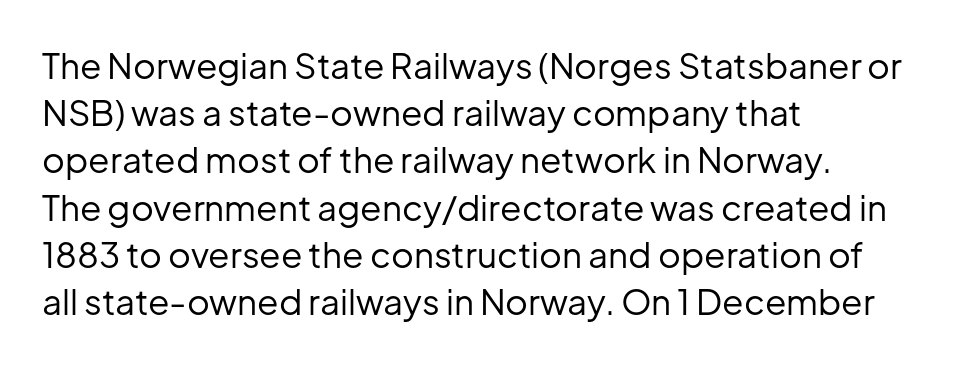
Posture: vertical. How would I describe the line gaps? Plain and ordinary. Type without underlining. Teacher's note: observe the even left margin — that is flush-left alignment. Characters follow at the spacing the type designer built in. Summary of weight: not heavy and not bold.
